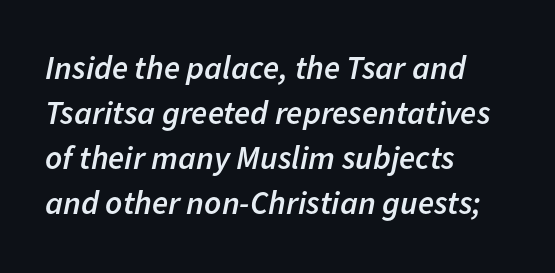
An italicized treatment has been applied to the whole sample. Caption: semibold face, moderately heavy strokes. Leading: standard. No extra tracking has been applied to these lines. Spacing verdict: proportional, widths tailored to each character.
